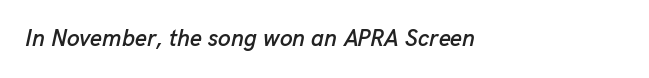
The specimen reads as italic at a glance. Observe the ordinary spacing: letters are neighbours, not strangers. Only glyphs here, with clear space below each row.
